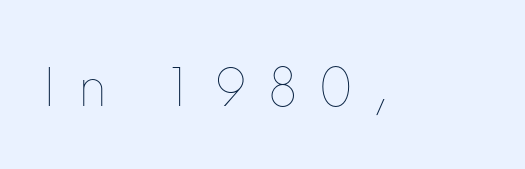
The image shows 65 px thin type, upright; set unusually wide letter spacing (+0.29 em), not underlined; low stroke contrast and a medium x-height.
